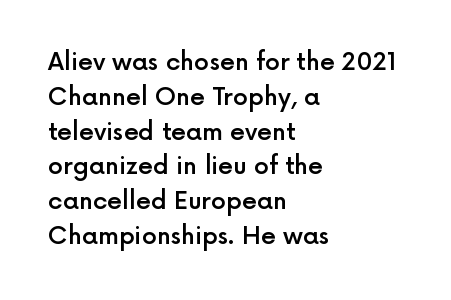
{"italic": "no", "bold": "semi", "underline": "no", "align": "left", "line_spacing": "normal", "line_spacing_ratio": 1.45, "letter_spacing": "normal", "letter_spacing_em": 0.0, "glyph_px": 24}
